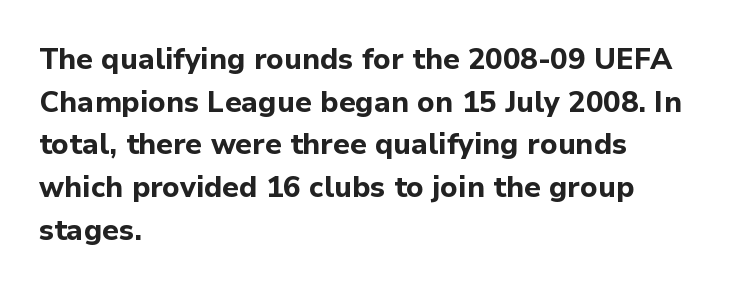
Q: Is the text bold? A: Yes.
Q: Is the text italic (slanted)? A: No, it is upright.
Q: Is the typeface a serif or a sans-serif typeface? A: Sans-serif.
Q: Is the text underlined? A: No.
Q: How is the paragraph aligned? A: Left-aligned.
Q: Is the spacing between letters normal or unusually wide? A: Normal.
Q: Is the spacing between lines tight, normal or loose? A: Normal.
Q: Width (condensed, normal, or wide)? A: Normal.
Q: Stroke contrast? A: Low.
Q: x-height? A: Medium.
Q: Monospaced? A: No.
